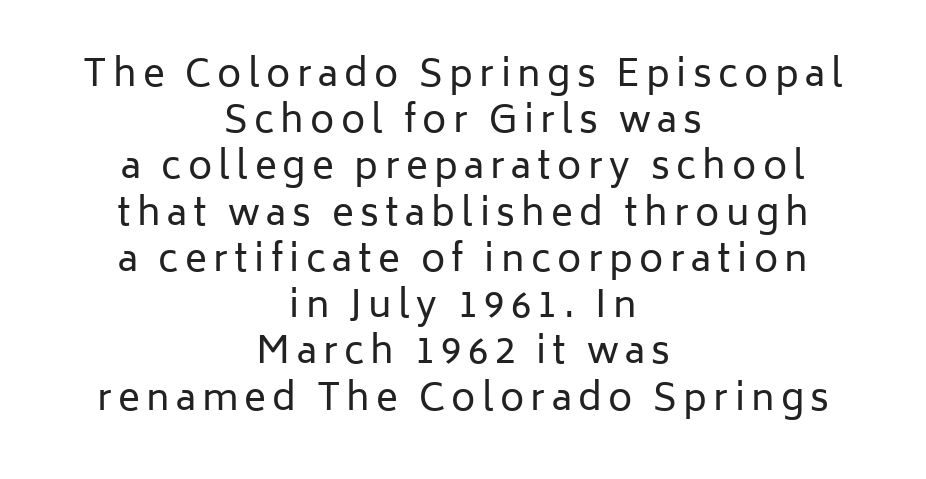
One-word summary of the alignment: center. The cut favours lightness, reaching ordinary text weight at its darkest. The type sits square on the baseline with zero lean. Are there feet on the stems? There aren't — it's a sans.
